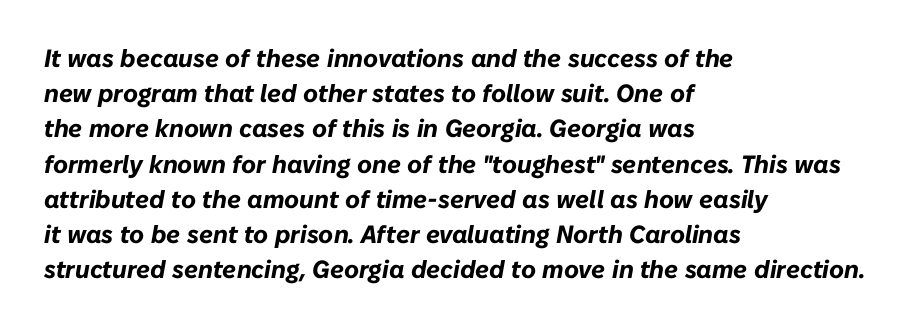
If you drew a ruler down the left edge, every line would touch it. The rows are spaced the way most documents space them. Heavy-handed strokes throughout: this text is bold. These lines keep a tight, regular rhythm from letter to letter. The rendering applies a slant to the glyphs. The foot of each line stays bare and open.
